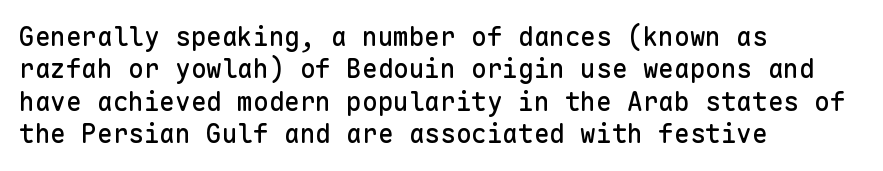
These lines sit exactly where default settings would place them. The letters stand upright; this is a roman face. Typeset ragged right — the left edge is the straight one. Just letters on the line, the space beneath them empty. Caption: standard tracking, unaltered.
